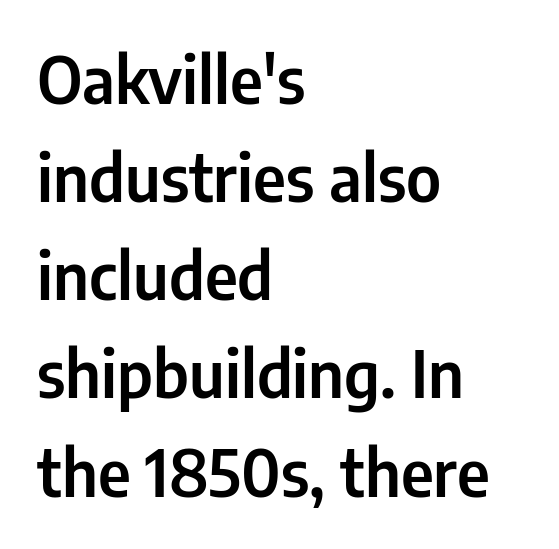
The image shows 65 px condensed sans-serif type, upright; set left-aligned, normal line spacing (1.51x), normal letter spacing, not underlined; low stroke contrast and a medium x-height.
